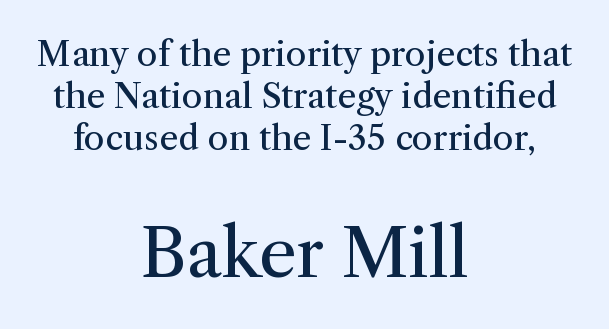
The image shows 67 px regular-weight serif type, upright; set centered, line spacing 1.23x, normal letter spacing, not underlined; the second (bottom) block is 1.97x larger; medium stroke contrast and a medium x-height.
